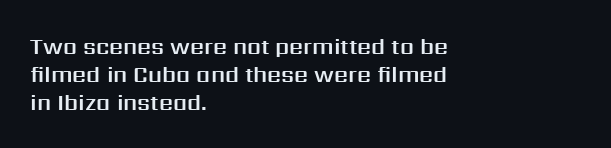
The image shows 22 px text type, upright; set left-aligned, normal line spacing (1.27x), normal letter spacing, not underlined.
